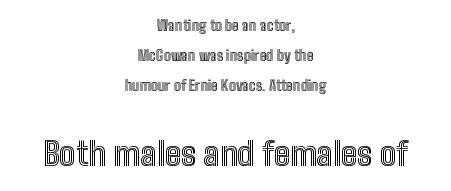
{"italic": "no", "width": "condensed", "x_height": "medium", "monospaced": "no", "underline": "no", "align": "center", "line_spacing": "loose", "line_spacing_ratio": 2.13, "letter_spacing": "normal", "letter_spacing_em": 0.0, "larger_block": "second", "size_ratio": 2.36, "glyph_px": 33}
